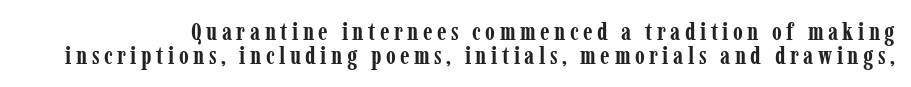
Q: Is the text bold? A: Yes.
Q: Is the text italic (slanted)? A: No, it is upright.
Q: Is the text underlined? A: No.
Q: Is the spacing between lines tight, normal or loose? A: Tight.
